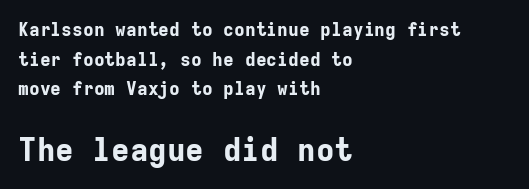
{"serif": "no", "italic": "no", "bold": "yes", "weight": "bold", "width": "normal", "stroke_contrast": "low", "x_height": "medium", "monospaced": "yes", "underline": "no", "align": "left", "line_spacing": "normal", "line_spacing_ratio": 1.64, "letter_spacing": "normal", "letter_spacing_em": 0.0, "larger_block": "second", "size_ratio": 1.72, "glyph_px": 31}
